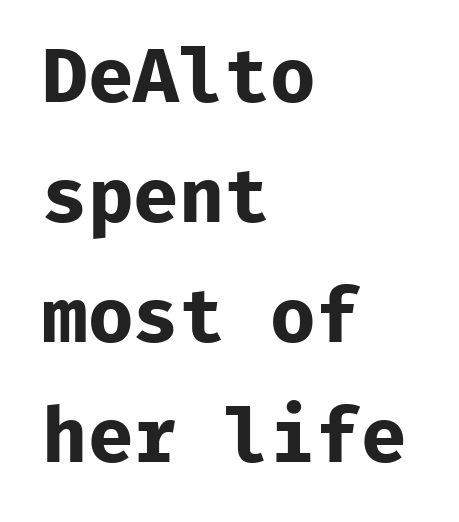
Q: Is the text bold? A: Yes.
Q: Is the text italic (slanted)? A: No, it is upright.
Q: Is the typeface a serif or a sans-serif typeface? A: Sans-serif.
Q: Is the text underlined? A: No.
Q: How is the paragraph aligned? A: Left-aligned.
Q: Is the spacing between letters normal or unusually wide? A: Normal.
Q: Is the spacing between lines tight, normal or loose? A: Normal.
Q: Width (condensed, normal, or wide)? A: Normal.
Q: Stroke contrast? A: Low.
Q: x-height? A: Medium.
Q: Monospaced? A: Yes.
